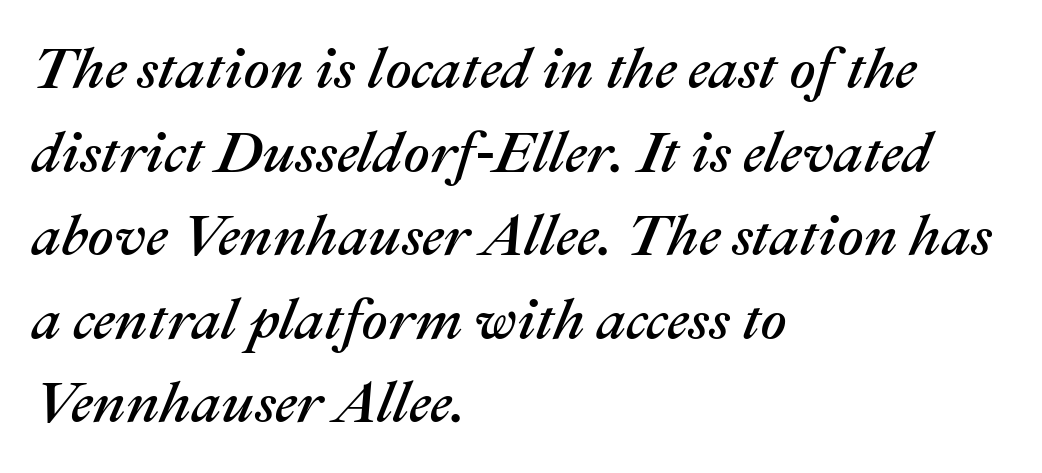
The image shows 58 px text type, italic (leaning right); set left-aligned, normal line spacing (1.44x), normal letter spacing, not underlined; medium stroke contrast and a medium x-height.
